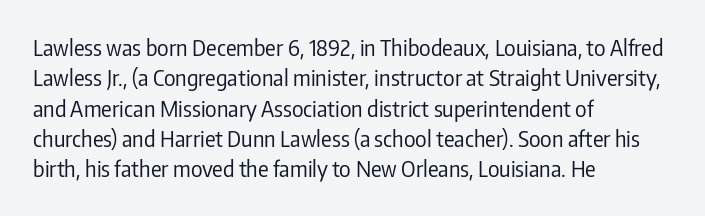
{"italic": "no", "bold": "no", "underline": "no", "align": "left", "line_spacing": "normal", "line_spacing_ratio": 1.38, "letter_spacing": "normal", "letter_spacing_em": 0.0, "glyph_px": 22}
